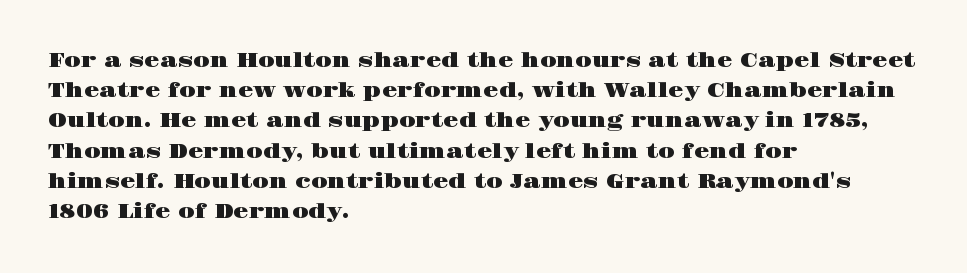
{"italic": "no", "underline": "no", "align": "left", "line_spacing": "normal", "line_spacing_ratio": 1.51, "letter_spacing": "normal", "letter_spacing_em": 0.0, "glyph_px": 20}
